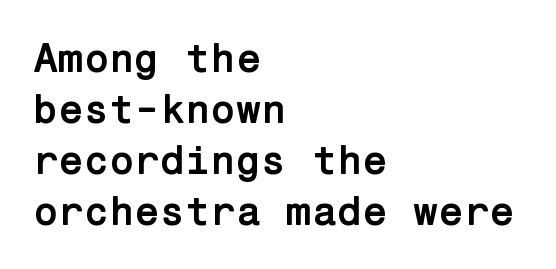
The image shows 41 px semibold sans-serif type, upright; set left-aligned, line spacing 1.24x, normal letter spacing, not underlined; low stroke contrast and a medium x-height.
